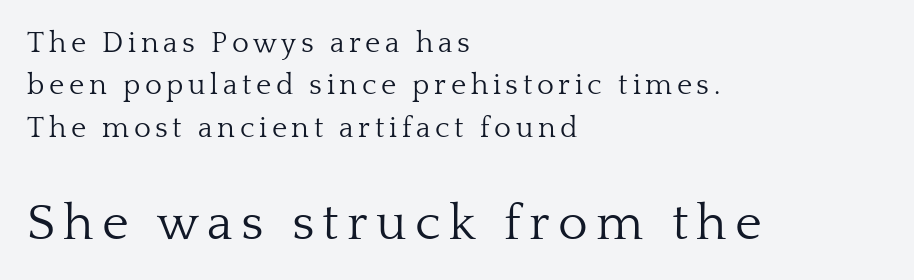
The image shows 51 px light serif type, upright; set left-aligned, normal line spacing (1.46x), not underlined; the second (bottom) block is 1.76x larger; low stroke contrast and a medium x-height.
